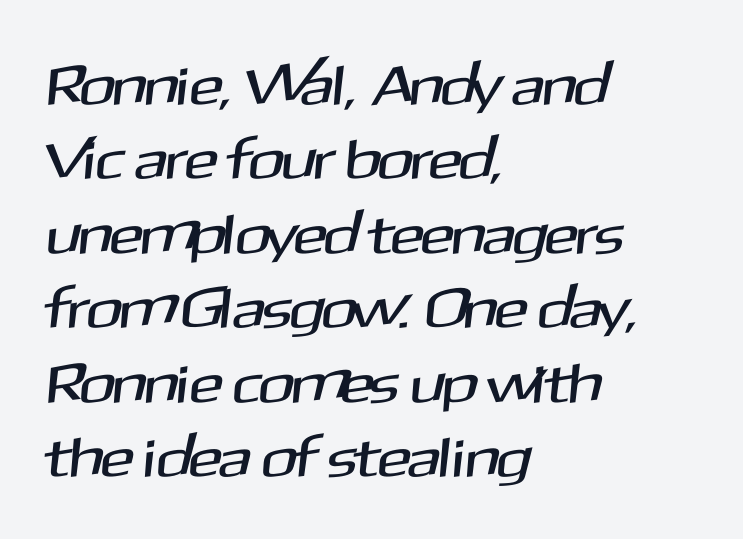
Q: Is the typeface a serif or a sans-serif typeface? A: Sans-serif.
Q: Is the text underlined? A: No.
Q: How is the paragraph aligned? A: Left-aligned.
Q: Is the spacing between letters normal or unusually wide? A: Normal.
Q: Is the spacing between lines tight, normal or loose? A: Normal.
Q: Width (condensed, normal, or wide)? A: Normal.
Q: Stroke contrast? A: Medium.
Q: x-height? A: Medium.
Q: Monospaced? A: No.
